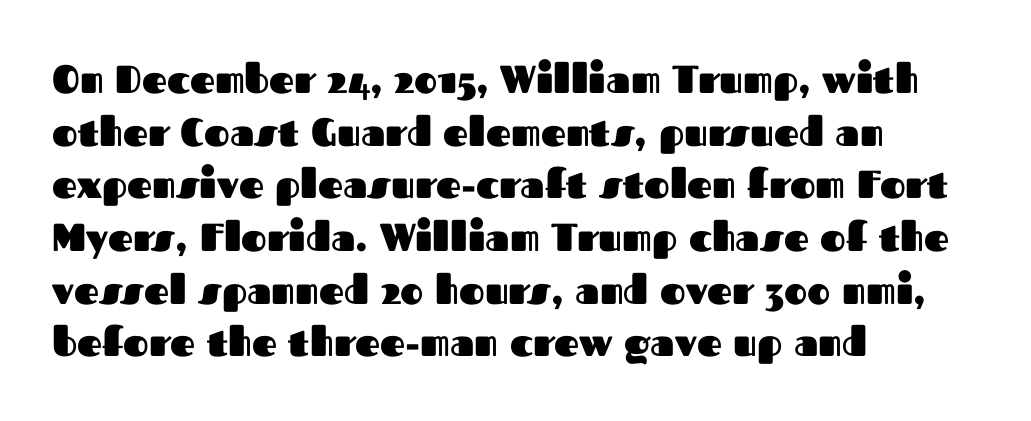
{"serif": "no", "italic": "no", "bold": "yes", "weight": "heavy", "width": "normal", "stroke_contrast": "medium", "x_height": "medium", "monospaced": "no", "underline": "no", "align": "left", "line_spacing": "normal", "line_spacing_ratio": 1.35, "letter_spacing": "normal", "letter_spacing_em": 0.0, "glyph_px": 39}
